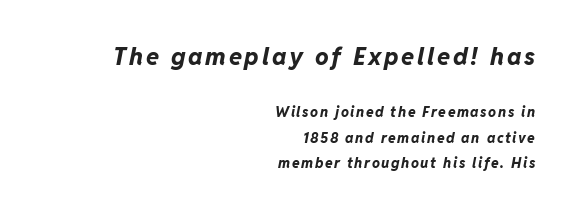
Q: Is the text bold? A: Yes.
Q: Is the text italic (slanted)? A: Yes, it leans right by about 11 degrees.
Q: Is the text underlined? A: No.
Q: How is the paragraph aligned? A: Right-aligned.
Q: Which block of text is set in a larger size, the first (top) or the second (bottom)? A: The first (top) one.
